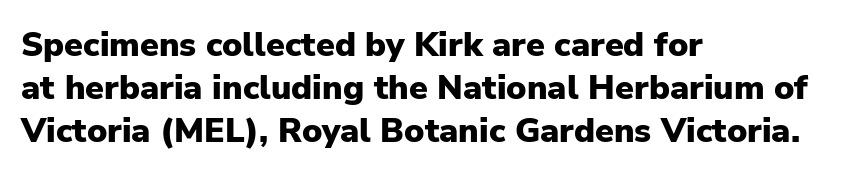
The image shows 34 px heavy sans-serif type, upright; set left-aligned, normal line spacing (1.27x), normal letter spacing, not underlined; low stroke contrast and a medium x-height.
